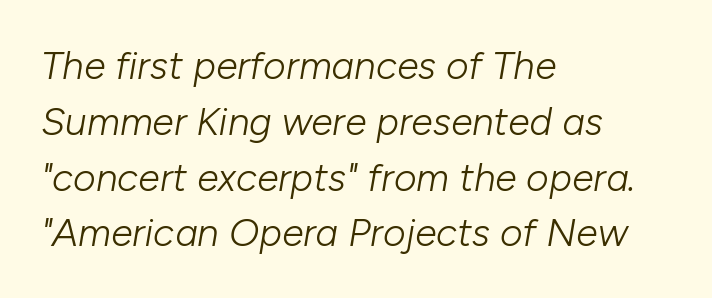
{"italic": "yes", "lean": "right", "slant_degrees": 10, "bold": "no", "weight": "light", "width": "normal", "stroke_contrast": "low", "x_height": "medium", "monospaced": "no", "underline": "no", "align": "left", "line_spacing": "normal", "line_spacing_ratio": 1.43, "letter_spacing": "normal", "letter_spacing_em": 0.0, "glyph_px": 39}
